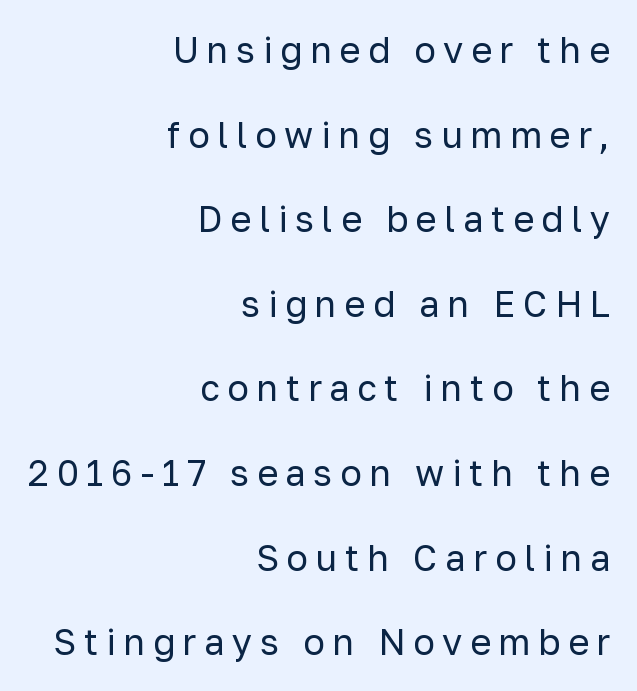
{"serif": "no", "italic": "no", "bold": "no", "weight": "regular", "width": "normal", "stroke_contrast": "low", "x_height": "medium", "monospaced": "no", "underline": "no", "align": "right", "line_spacing": "loose", "line_spacing_ratio": 2.35, "letter_spacing": "wide", "letter_spacing_em": 0.21, "glyph_px": 36}
